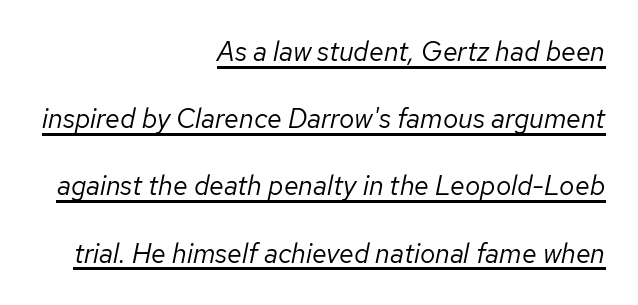
{"italic": "yes", "lean": "right", "slant_degrees": 12, "bold": "no", "underline": "yes", "align": "right", "line_spacing": "loose", "line_spacing_ratio": 2.49, "letter_spacing": "normal", "letter_spacing_em": 0.0, "glyph_px": 27}
